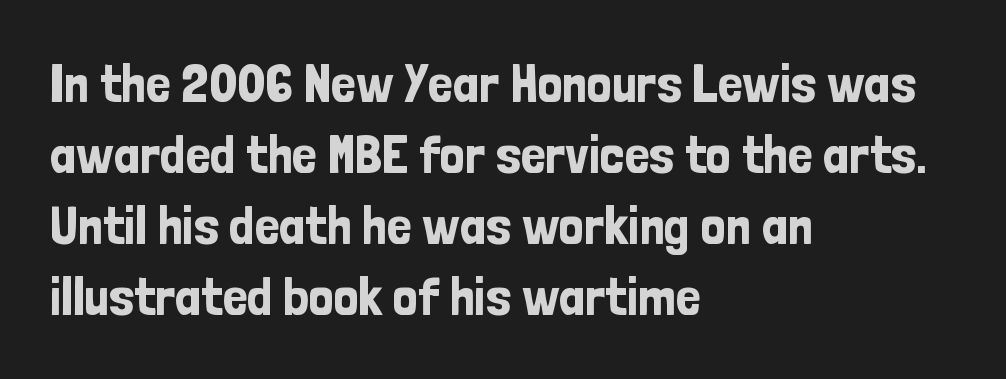
Q: Is the text italic (slanted)? A: No, it is upright.
Q: Is the typeface a serif or a sans-serif typeface? A: Sans-serif.
Q: Is the text underlined? A: No.
Q: How is the paragraph aligned? A: Left-aligned.
Q: Is the spacing between letters normal or unusually wide? A: Normal.
Q: Is the spacing between lines tight, normal or loose? A: Normal.
Q: Width (condensed, normal, or wide)? A: Condensed.
Q: Stroke contrast? A: Low.
Q: x-height? A: Medium.
Q: Monospaced? A: No.
